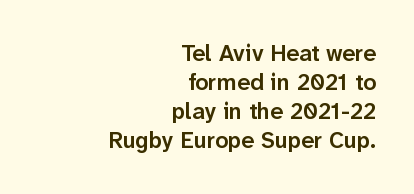
Compared with an ordinary text face, these strokes are moderately heavier — a semibold. It's the straight-up-and-down kind of type. The passage shown is not underscored anywhere. Here the glyphs are tracked normally, forming tight word shapes. Notice how descenders clear the ascenders below comfortably — that's standard leading. Every row of glyphs terminates at an identical x-position on the right.
